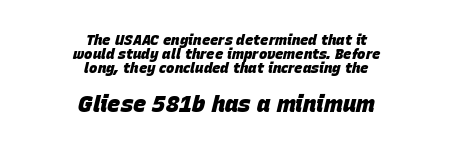
Pretty heavy lettering here — definitely bold. The space directly below the letters is spotless. The passage shown begins with its smaller block and ends with its larger one. Neither beginnings nor endings align; midpoints do.
